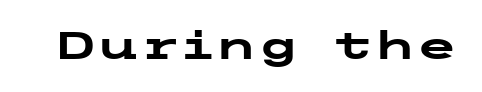
{"serif": "no", "italic": "no", "bold": "yes", "weight": "heavy", "width": "wide", "stroke_contrast": "low", "x_height": "medium", "underline": "no", "letter_spacing": "normal", "letter_spacing_em": 0.0, "glyph_px": 38}
